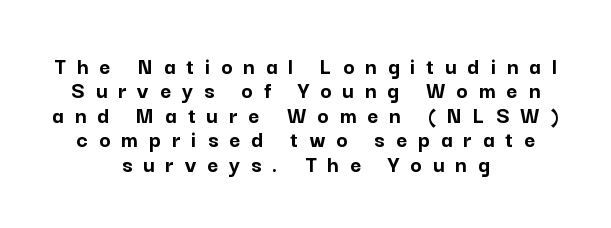
Q: Is the text bold? A: Yes.
Q: Is the text italic (slanted)? A: No, it is upright.
Q: Is the text underlined? A: No.
Q: How is the paragraph aligned? A: Centered.
Q: Is the spacing between letters normal or unusually wide? A: Unusually wide.
Q: Is the spacing between lines tight, normal or loose? A: Tight.
